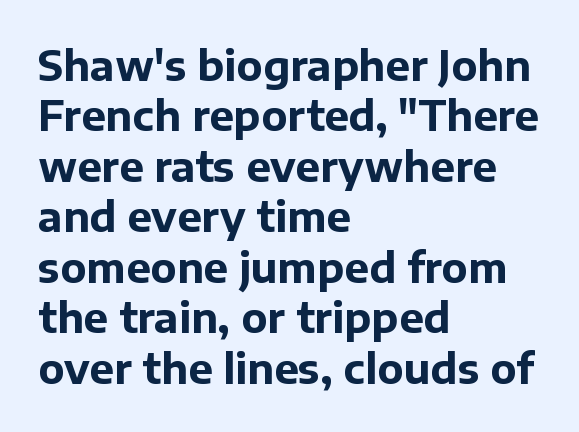
The image shows 41 px bold sans-serif type, upright; set left-aligned, line spacing 1.23x, normal letter spacing, not underlined; low stroke contrast and a medium x-height.
